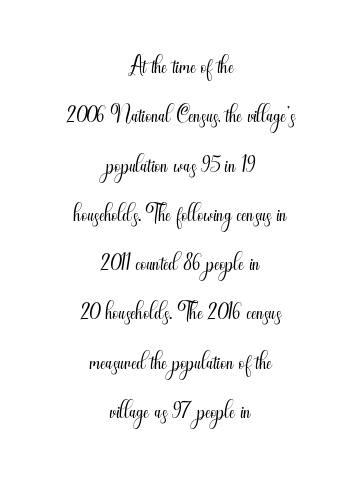
The image shows 34 px light, condensed sans-serif type; set centered, normal line spacing (1.45x), normal letter spacing, not underlined; medium stroke contrast and a small x-height.
